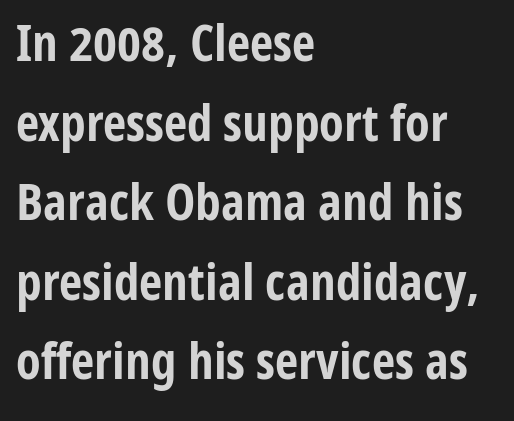
Here the designer chose a conventional face with non-uniform glyph widths. Look at the stroke-to-counter ratio: heavy, a bold. Type style note: lacks serifs. Students, observe: this is what conventionally led text looks like. Here the glyphs are tracked normally, forming tight word shapes. A student would call this left alignment; a typographer would say flush left, rag right.
